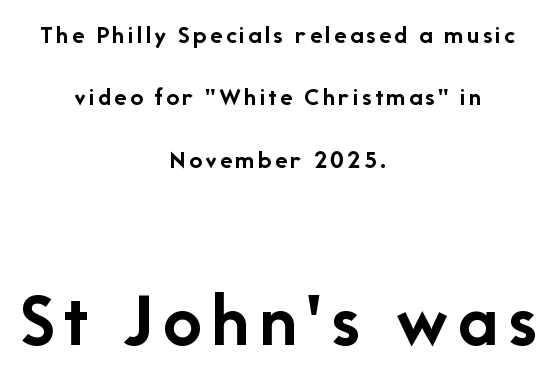
Q: Is the text bold? A: Yes.
Q: Is the text italic (slanted)? A: No, it is upright.
Q: Is the typeface a serif or a sans-serif typeface? A: Sans-serif.
Q: Is the text underlined? A: No.
Q: How is the paragraph aligned? A: Centered.
Q: Is the spacing between lines tight, normal or loose? A: Loose.
Q: Which block of text is set in a larger size, the first (top) or the second (bottom)? A: The second (bottom) one.
Q: Width (condensed, normal, or wide)? A: Normal.
Q: Stroke contrast? A: Low.
Q: x-height? A: Medium.
Q: Monospaced? A: No.
